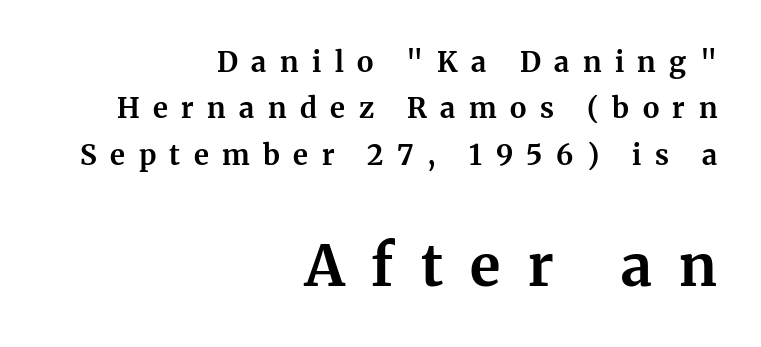
Q: Is the text bold? A: Yes.
Q: Is the text italic (slanted)? A: No, it is upright.
Q: Is the typeface a serif or a sans-serif typeface? A: Serif.
Q: Is the text underlined? A: No.
Q: How is the paragraph aligned? A: Right-aligned.
Q: Is the spacing between letters normal or unusually wide? A: Unusually wide.
Q: Is the spacing between lines tight, normal or loose? A: Normal.
Q: Which block of text is set in a larger size, the first (top) or the second (bottom)? A: The second (bottom) one.
Q: Width (condensed, normal, or wide)? A: Normal.
Q: Stroke contrast? A: Medium.
Q: x-height? A: Medium.
Q: Monospaced? A: No.
